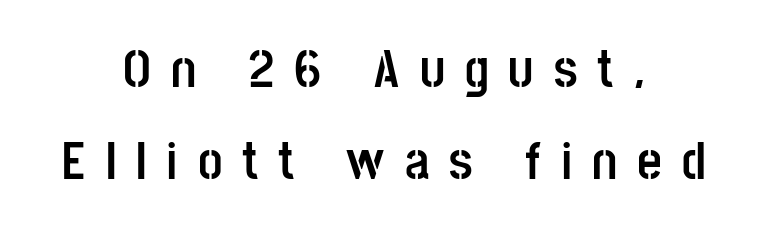
The image shows 54 px semibold, condensed sans-serif type, upright; set centered, normal line spacing (1.7x), unusually wide letter spacing (+0.37 em), not underlined; low stroke contrast and a large x-height.
